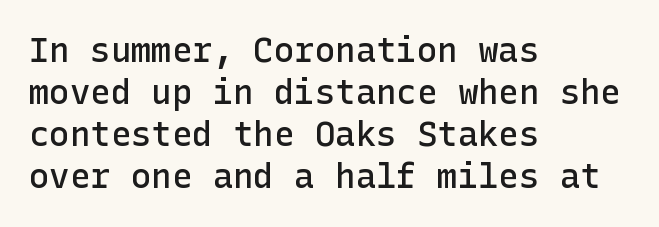
{"serif": "no", "italic": "no", "bold": "semi", "weight": "semibold", "width": "normal", "stroke_contrast": "low", "x_height": "medium", "underline": "no", "align": "left", "line_spacing_ratio": 1.24, "letter_spacing": "normal", "letter_spacing_em": 0.0, "glyph_px": 34}
